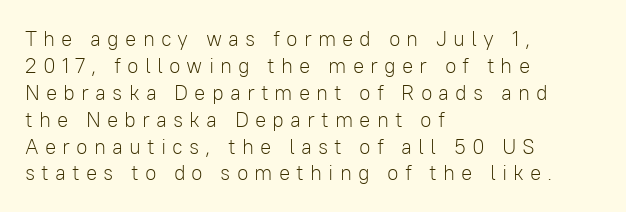
{"italic": "no", "bold": "no", "underline": "no", "align": "left", "line_spacing": "normal", "line_spacing_ratio": 1.28, "letter_spacing": "wide", "letter_spacing_em": 0.29, "glyph_px": 21}
